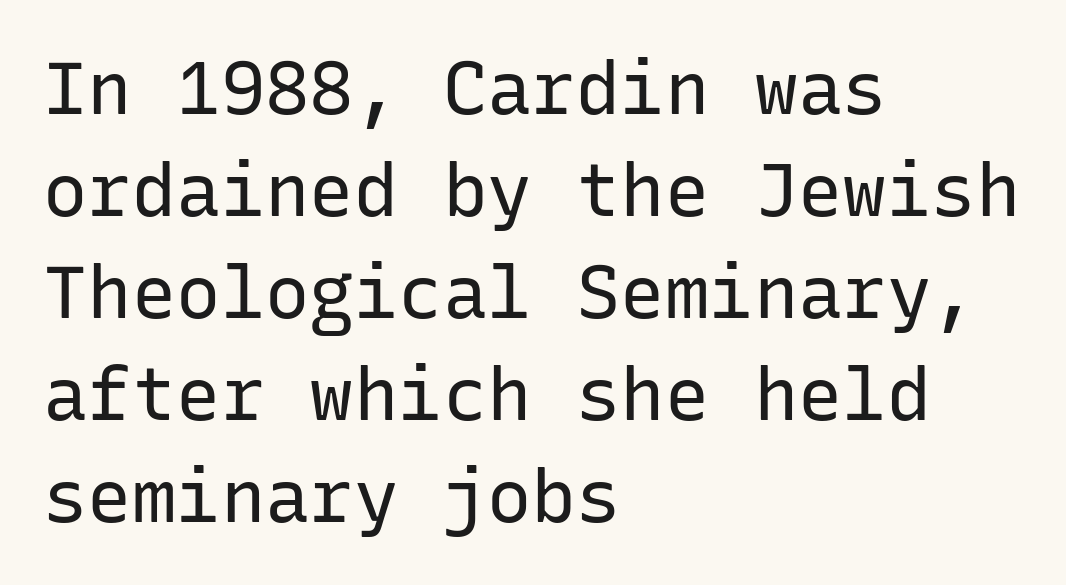
{"serif": "no", "italic": "no", "bold": "no", "weight": "regular", "width": "normal", "stroke_contrast": "low", "x_height": "medium", "monospaced": "yes", "underline": "no", "align": "left", "line_spacing": "normal", "line_spacing_ratio": 1.38, "letter_spacing": "normal", "letter_spacing_em": 0.0, "glyph_px": 74}
